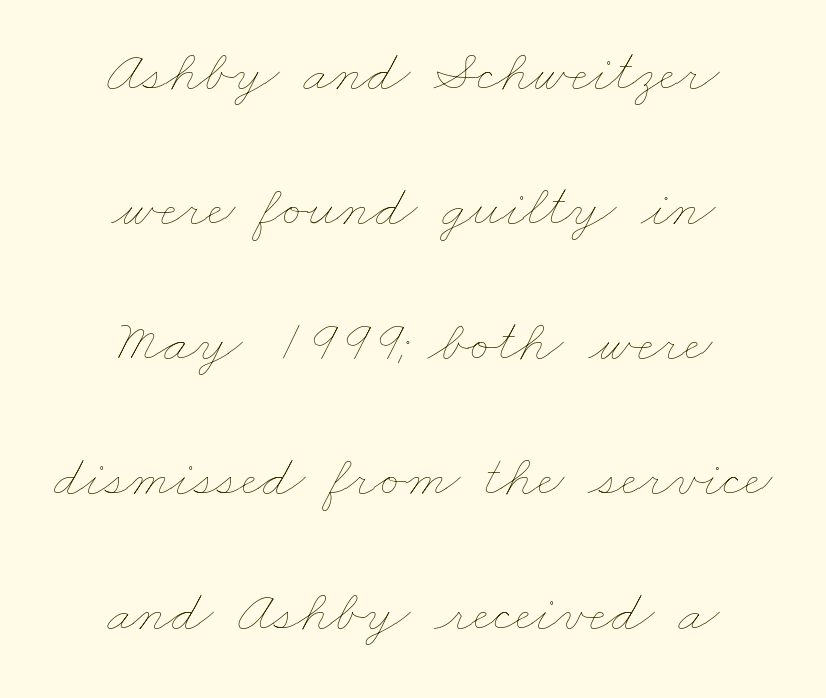
Q: Is the text bold? A: No.
Q: Is the text underlined? A: No.
Q: How is the paragraph aligned? A: Centered.
Q: Is the spacing between letters normal or unusually wide? A: Normal.
Q: Is the spacing between lines tight, normal or loose? A: Loose.
Q: Width (condensed, normal, or wide)? A: Wide.
Q: Stroke contrast? A: Low.
Q: x-height? A: Small.
Q: Monospaced? A: No.
